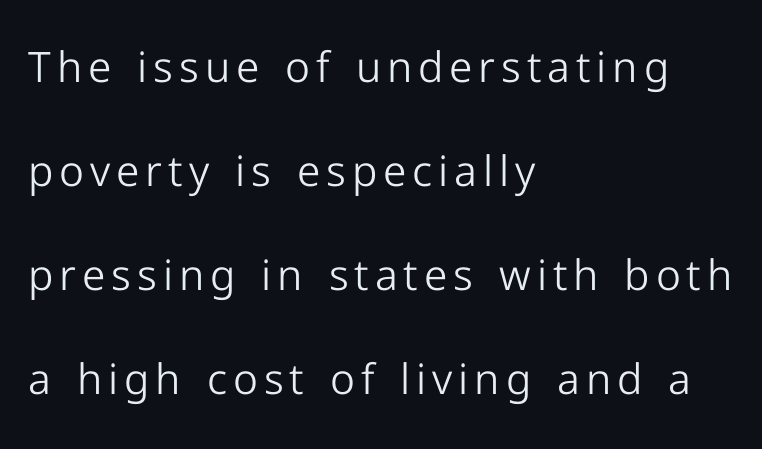
Q: Is the text bold? A: No.
Q: Is the text italic (slanted)? A: No, it is upright.
Q: Is the typeface a serif or a sans-serif typeface? A: Sans-serif.
Q: Is the text underlined? A: No.
Q: How is the paragraph aligned? A: Left-aligned.
Q: Is the spacing between lines tight, normal or loose? A: Loose.
Q: Width (condensed, normal, or wide)? A: Normal.
Q: Stroke contrast? A: Low.
Q: x-height? A: Medium.
Q: Monospaced? A: No.
